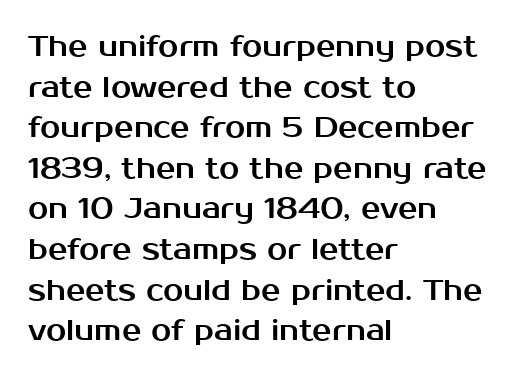
The image shows 29 px sans-serif type, upright; set left-aligned, normal line spacing (1.4x), normal letter spacing, not underlined; medium stroke contrast and a medium x-height.
